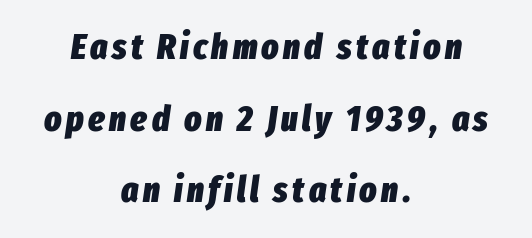
Q: Is the text bold? A: Yes.
Q: Is the text italic (slanted)? A: Yes, it leans right by about 8 degrees.
Q: Is the text underlined? A: No.
Q: How is the paragraph aligned? A: Centered.
Q: Is the spacing between lines tight, normal or loose? A: Loose.
Q: Width (condensed, normal, or wide)? A: Condensed.
Q: Stroke contrast? A: Low.
Q: x-height? A: Medium.
Q: Monospaced? A: No.
